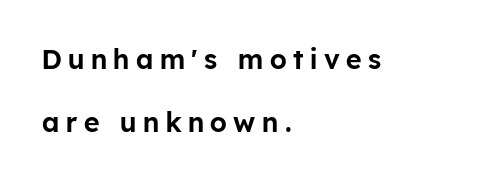
{"italic": "no", "underline": "no", "align": "left", "line_spacing": "loose", "line_spacing_ratio": 2.33, "letter_spacing": "wide", "letter_spacing_em": 0.24, "glyph_px": 27}
